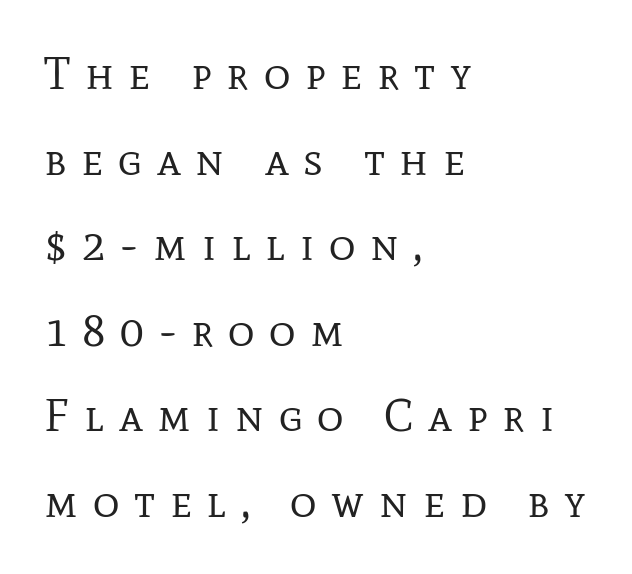
Q: Is the text bold? A: No.
Q: Is the text italic (slanted)? A: No, it is upright.
Q: Is the typeface a serif or a sans-serif typeface? A: Serif.
Q: Is the text underlined? A: No.
Q: How is the paragraph aligned? A: Left-aligned.
Q: Is the spacing between letters normal or unusually wide? A: Unusually wide.
Q: Width (condensed, normal, or wide)? A: Normal.
Q: Stroke contrast? A: Low.
Q: x-height? A: Medium.
Q: Monospaced? A: No.
